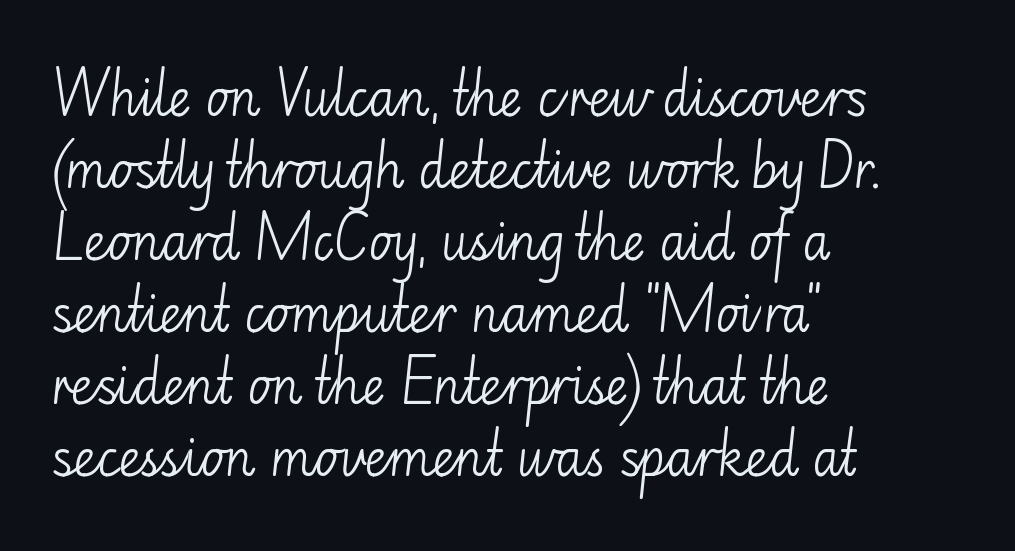
The image shows 49 px light sans-serif type; set left-aligned, normal line spacing (1.47x), normal letter spacing, not underlined; low stroke contrast and a small x-height.
